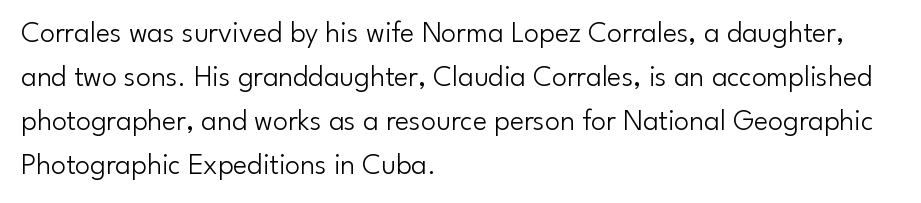
{"serif": "no", "italic": "no", "bold": "no", "weight": "light", "width": "normal", "stroke_contrast": "low", "x_height": "small", "monospaced": "no", "underline": "no", "align": "left", "line_spacing": "normal", "line_spacing_ratio": 1.47, "letter_spacing": "normal", "letter_spacing_em": 0.0, "glyph_px": 30}
